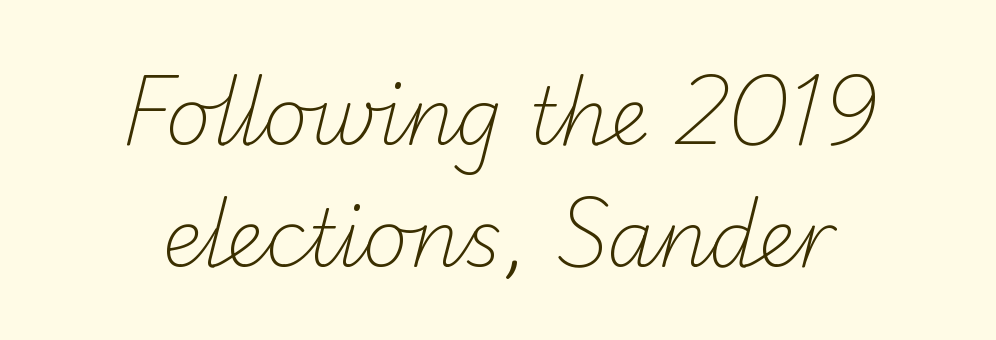
{"serif": "no", "bold": "no", "weight": "light", "width": "normal", "stroke_contrast": "low", "x_height": "small", "monospaced": "no", "underline": "no", "align": "center", "line_spacing": "normal", "line_spacing_ratio": 1.56, "letter_spacing": "normal", "letter_spacing_em": 0.0, "glyph_px": 78}
